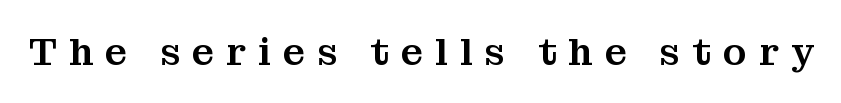
Q: Is the text italic (slanted)? A: No, it is upright.
Q: Is the typeface a serif or a sans-serif typeface? A: Serif.
Q: Is the text underlined? A: No.
Q: Is the spacing between letters normal or unusually wide? A: Unusually wide.
Q: Width (condensed, normal, or wide)? A: Normal.
Q: Stroke contrast? A: Medium.
Q: x-height? A: Medium.
Q: Monospaced? A: No.
